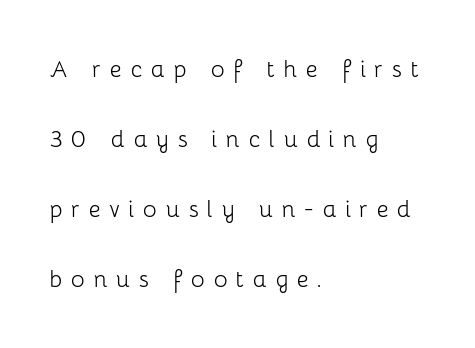
{"serif": "no", "italic": "no", "bold": "no", "weight": "light", "width": "normal", "stroke_contrast": "low", "x_height": "medium", "monospaced": "no", "underline": "no", "align": "left", "line_spacing": "loose", "line_spacing_ratio": 2.41, "letter_spacing": "wide", "letter_spacing_em": 0.29, "glyph_px": 29}
